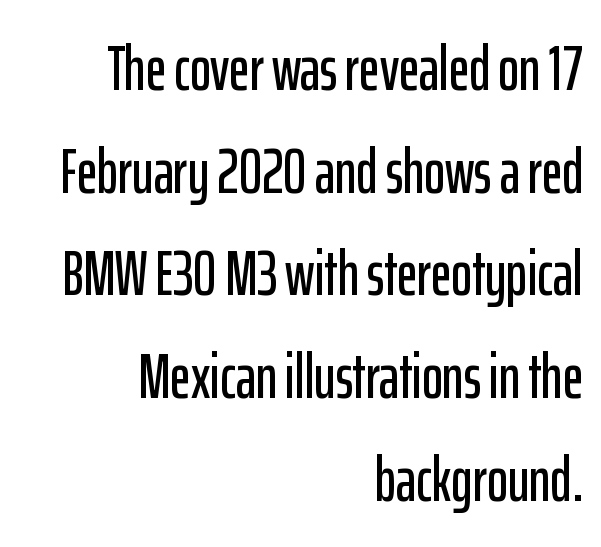
The letters sit at their default tracking, neither squeezed nor spread. You could not count columns in this text — the font is proportionally spaced. Nope, no serifs anywhere on these letters. The letters stand upright; this is a roman face. Is there much room between lines? A standard amount, neither cramped nor airy. The passage shown is not underscored anywhere.
